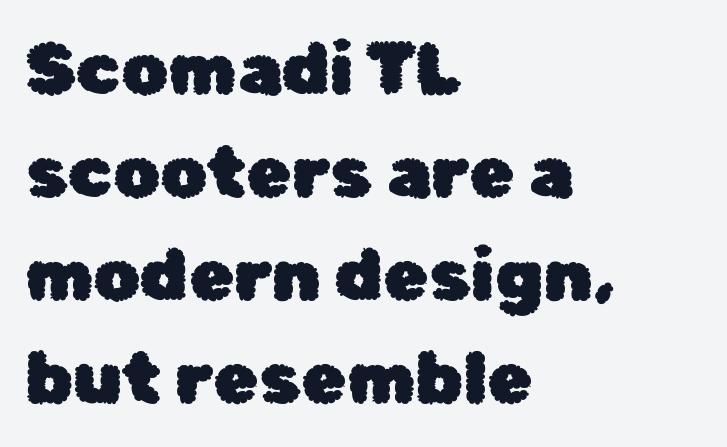
Q: Is the text italic (slanted)? A: No, it is upright.
Q: Is the typeface a serif or a sans-serif typeface? A: Sans-serif.
Q: Is the text underlined? A: No.
Q: How is the paragraph aligned? A: Left-aligned.
Q: Is the spacing between letters normal or unusually wide? A: Normal.
Q: Is the spacing between lines tight, normal or loose? A: Normal.
Q: Width (condensed, normal, or wide)? A: Normal.
Q: Stroke contrast? A: Low.
Q: x-height? A: Medium.
Q: Monospaced? A: No.
